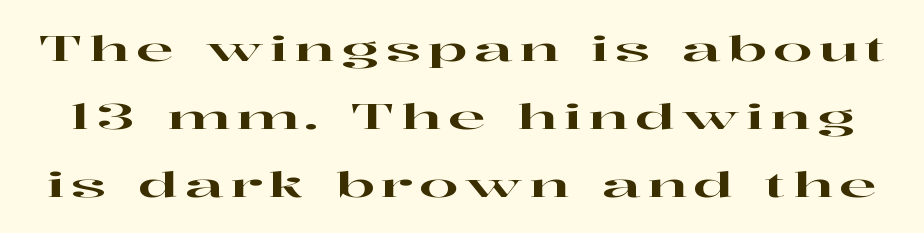
The image shows 35 px wide serif type, upright; set loose line spacing (1.95x), not underlined; high stroke contrast and a medium x-height.
